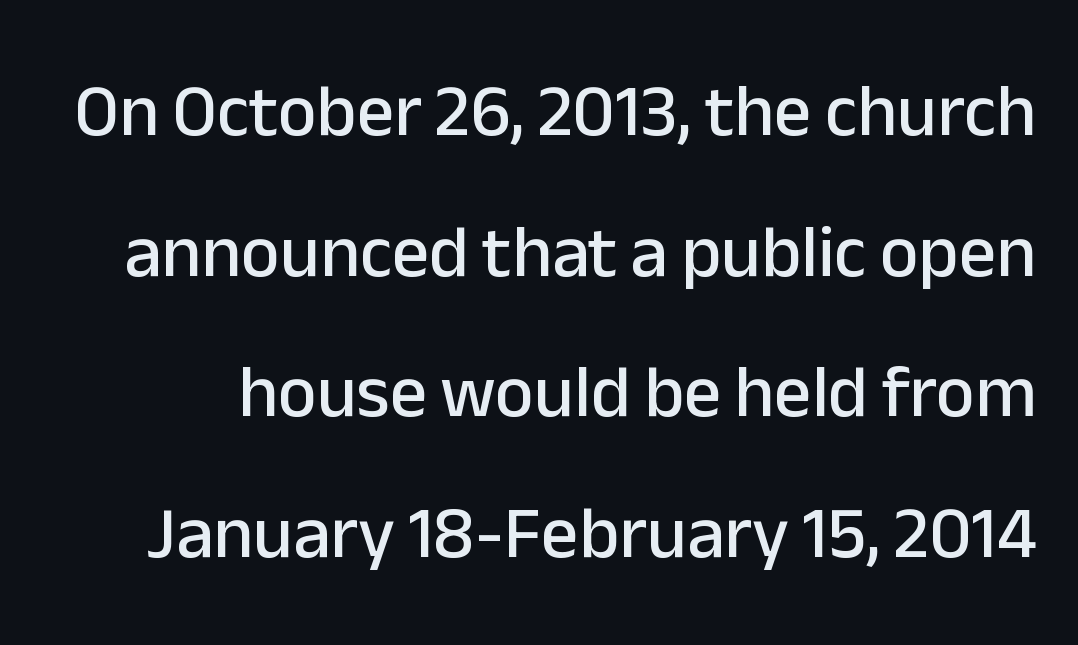
The image shows 74 px sans-serif type, upright; set loose line spacing (1.9x), normal letter spacing, not underlined; low stroke contrast and a medium x-height.
